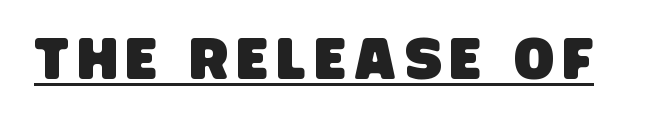
{"serif": "no", "width": "condensed", "stroke_contrast": "low", "x_height": "large", "monospaced": "no", "underline": "yes", "glyph_px": 59}
